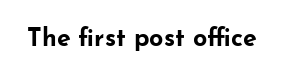
{"italic": "no", "bold": "yes", "underline": "no", "letter_spacing": "normal", "letter_spacing_em": 0.0, "glyph_px": 25}
